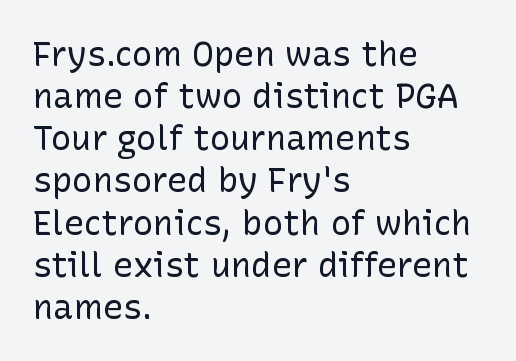
Q: Is the text bold? A: No.
Q: Is the text italic (slanted)? A: No, it is upright.
Q: Is the typeface a serif or a sans-serif typeface? A: Sans-serif.
Q: Is the text underlined? A: No.
Q: How is the paragraph aligned? A: Left-aligned.
Q: Is the spacing between letters normal or unusually wide? A: Normal.
Q: Width (condensed, normal, or wide)? A: Normal.
Q: Stroke contrast? A: Low.
Q: x-height? A: Medium.
Q: Monospaced? A: No.
